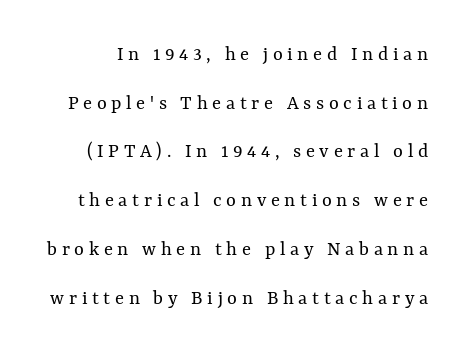
Q: Is the text bold? A: No.
Q: Is the text italic (slanted)? A: No, it is upright.
Q: Is the text underlined? A: No.
Q: Is the spacing between letters normal or unusually wide? A: Unusually wide.
Q: Is the spacing between lines tight, normal or loose? A: Loose.
